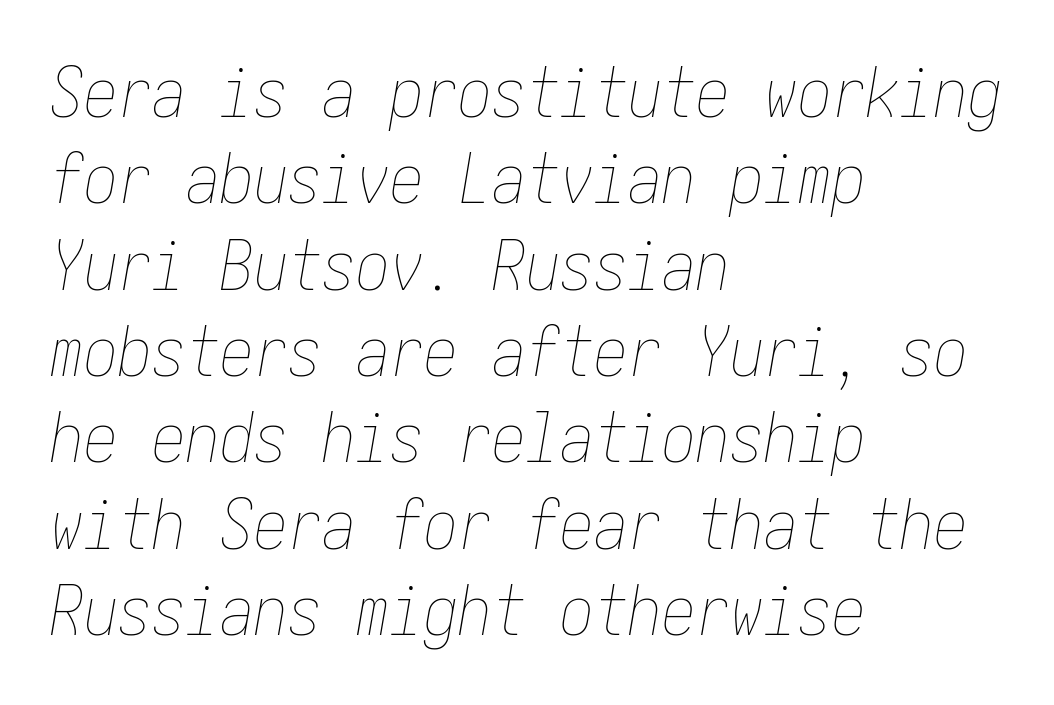
Q: Is the text bold? A: No.
Q: Is the text italic (slanted)? A: Yes, it leans right by about 10 degrees.
Q: Is the text underlined? A: No.
Q: How is the paragraph aligned? A: Left-aligned.
Q: Is the spacing between letters normal or unusually wide? A: Normal.
Q: Is the spacing between lines tight, normal or loose? A: Normal.
Q: Width (condensed, normal, or wide)? A: Condensed.
Q: Stroke contrast? A: Low.
Q: x-height? A: Medium.
